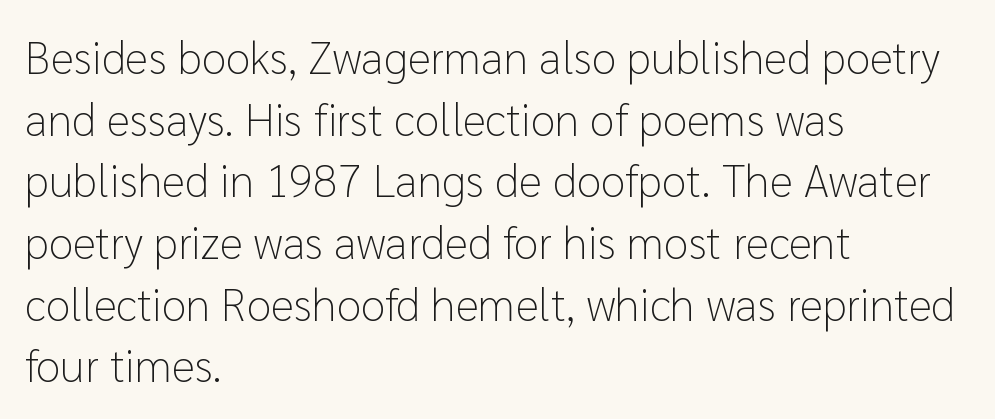
The image shows 45 px light sans-serif type, upright; set left-aligned, normal line spacing (1.37x), normal letter spacing, not underlined; low stroke contrast and a medium x-height.
